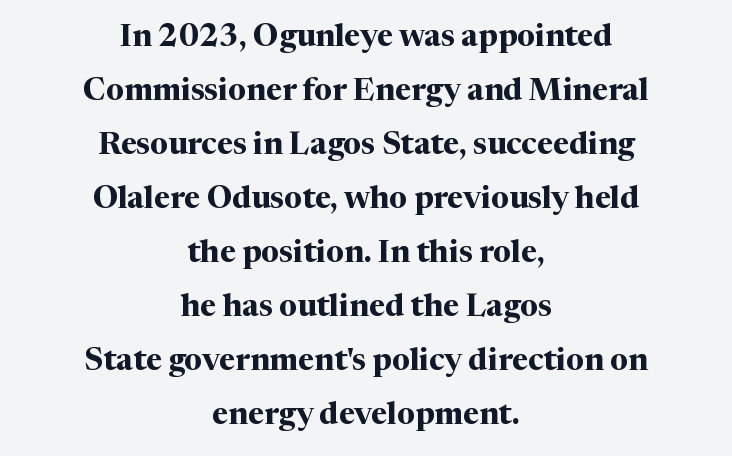
{"serif": "yes", "italic": "no", "bold": "yes", "weight": "bold", "width": "normal", "stroke_contrast": "medium", "x_height": "medium", "monospaced": "no", "underline": "no", "align": "center", "line_spacing_ratio": 1.74, "letter_spacing": "normal", "letter_spacing_em": 0.0, "glyph_px": 31}
